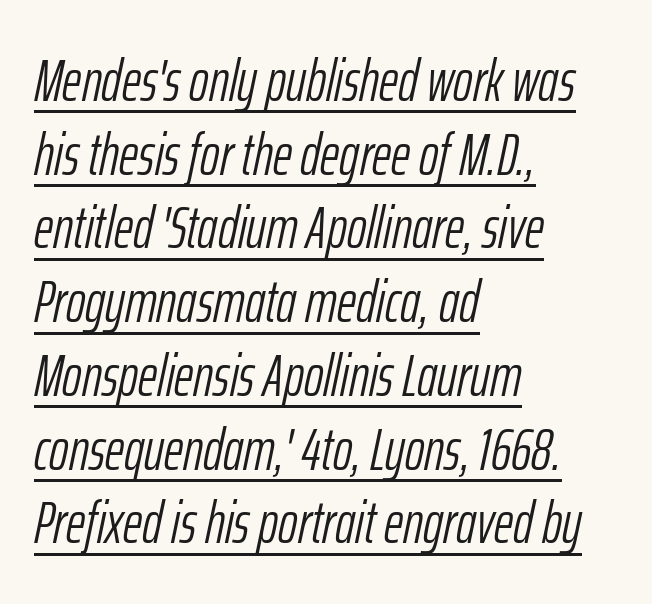
The rendering uses the underline text-decoration. Standard letterfit; no display-style spreading of the glyphs. The passage shown leans; its letterforms are oblique. Looks like regular typesetting: each glyph gets only the width it needs. No extra ink here — the face is not bold.
